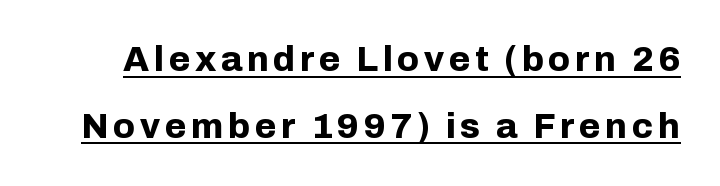
The image shows 35 px bold sans-serif type, upright; set loose line spacing (1.91x), underlined; low stroke contrast and a medium x-height.
